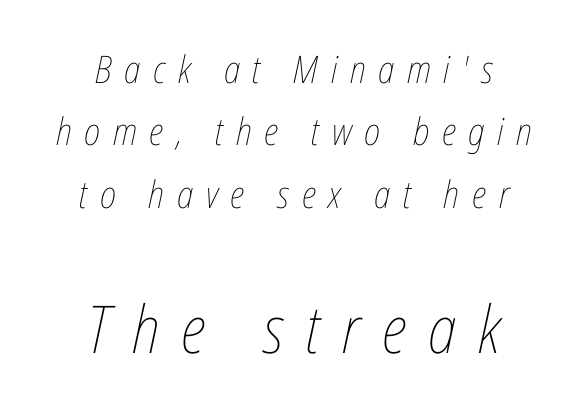
Q: Is the text bold? A: No.
Q: Is the text italic (slanted)? A: Yes, it leans right by about 12 degrees.
Q: Is the text underlined? A: No.
Q: How is the paragraph aligned? A: Centered.
Q: Is the spacing between letters normal or unusually wide? A: Unusually wide.
Q: Is the spacing between lines tight, normal or loose? A: Normal.
Q: Which block of text is set in a larger size, the first (top) or the second (bottom)? A: The second (bottom) one.
Q: Width (condensed, normal, or wide)? A: Condensed.
Q: Stroke contrast? A: Low.
Q: x-height? A: Medium.
Q: Monospaced? A: No.
